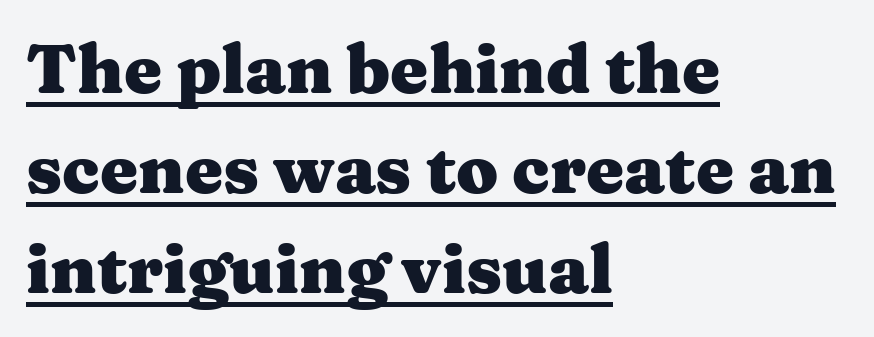
{"serif": "yes", "italic": "no", "bold": "yes", "weight": "heavy", "width": "wide", "stroke_contrast": "medium", "x_height": "medium", "monospaced": "no", "underline": "yes", "align": "left", "line_spacing": "normal", "line_spacing_ratio": 1.47, "letter_spacing": "normal", "letter_spacing_em": 0.0, "glyph_px": 68}
